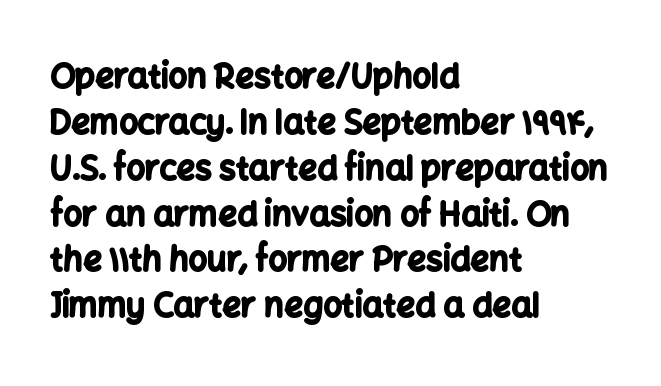
Q: Is the text bold? A: Yes.
Q: Is the text italic (slanted)? A: No, it is upright.
Q: Is the typeface a serif or a sans-serif typeface? A: Sans-serif.
Q: Is the text underlined? A: No.
Q: How is the paragraph aligned? A: Left-aligned.
Q: Is the spacing between letters normal or unusually wide? A: Normal.
Q: Is the spacing between lines tight, normal or loose? A: Normal.
Q: Width (condensed, normal, or wide)? A: Normal.
Q: Stroke contrast? A: Low.
Q: x-height? A: Medium.
Q: Monospaced? A: No.
